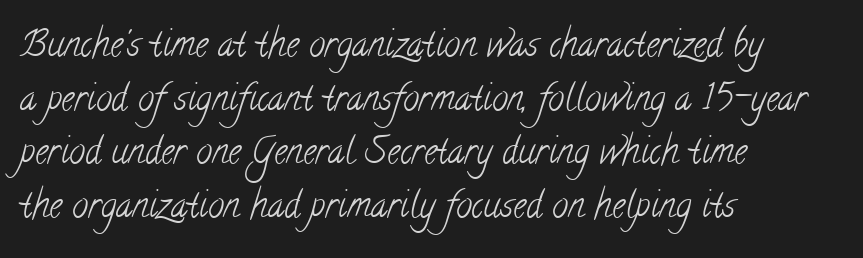
The image shows 36 px light, condensed serif type; set left-aligned, normal line spacing (1.49x), normal letter spacing, not underlined; low stroke contrast and a small x-height.
